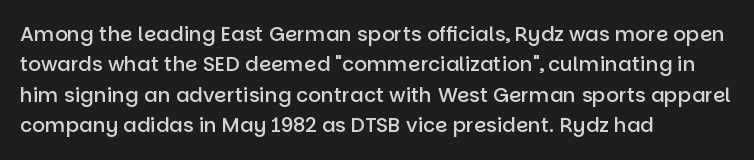
Q: Is the text bold? A: Semi-bold.
Q: Is the text italic (slanted)? A: No, it is upright.
Q: Is the text underlined? A: No.
Q: How is the paragraph aligned? A: Left-aligned.
Q: Is the spacing between letters normal or unusually wide? A: Normal.
Q: Is the spacing between lines tight, normal or loose? A: Normal.
